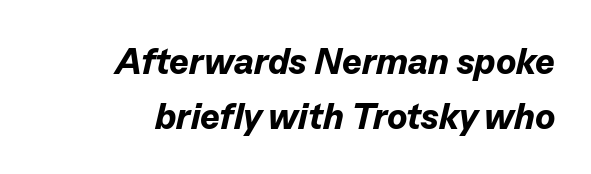
Q: Is the text bold? A: Yes.
Q: Is the text italic (slanted)? A: Yes, it leans right by about 13 degrees.
Q: Is the text underlined? A: No.
Q: How is the paragraph aligned? A: Right-aligned.
Q: Is the spacing between letters normal or unusually wide? A: Normal.
Q: Is the spacing between lines tight, normal or loose? A: Normal.
Q: Width (condensed, normal, or wide)? A: Normal.
Q: Stroke contrast? A: Low.
Q: x-height? A: Medium.
Q: Monospaced? A: No.
